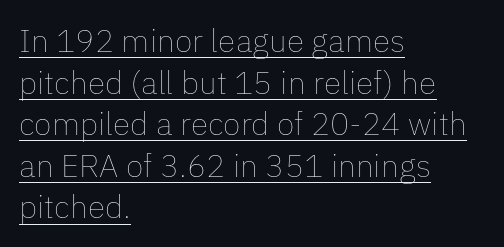
The image shows 32 px thin type, upright; set left-aligned, normal line spacing (1.3x), normal letter spacing, underlined; low stroke contrast and a medium x-height.
